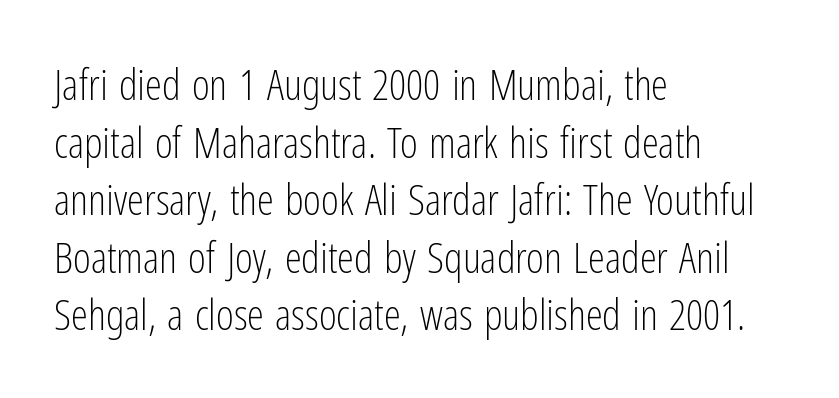
The image shows 43 px light, condensed sans-serif type, upright; set left-aligned, normal line spacing (1.34x), normal letter spacing, not underlined; low stroke contrast and a medium x-height.
